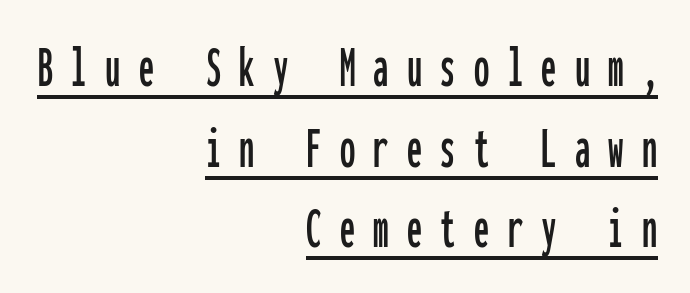
This block has exactly the height ordinary leading produces. Glyph-to-glyph distance is far greater than everyday printed text. Casual observation: everything's shoved over to the right. Serif or sans? Sans — the stroke terminals are bare. A rule runs beneath these lines of type.
